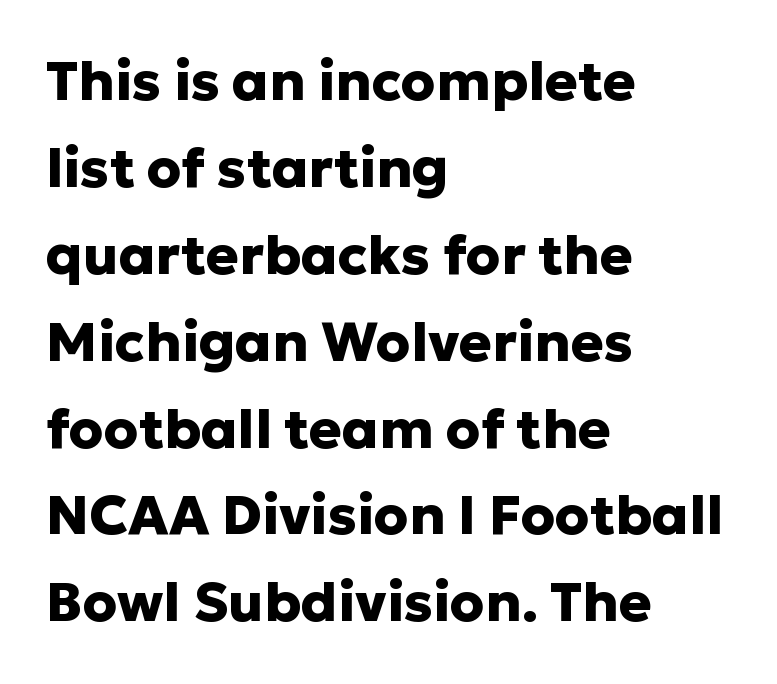
Q: Is the text bold? A: Yes.
Q: Is the text italic (slanted)? A: No, it is upright.
Q: Is the typeface a serif or a sans-serif typeface? A: Sans-serif.
Q: Is the text underlined? A: No.
Q: How is the paragraph aligned? A: Left-aligned.
Q: Is the spacing between letters normal or unusually wide? A: Normal.
Q: Is the spacing between lines tight, normal or loose? A: Normal.
Q: Width (condensed, normal, or wide)? A: Normal.
Q: Stroke contrast? A: Low.
Q: x-height? A: Medium.
Q: Monospaced? A: No.
